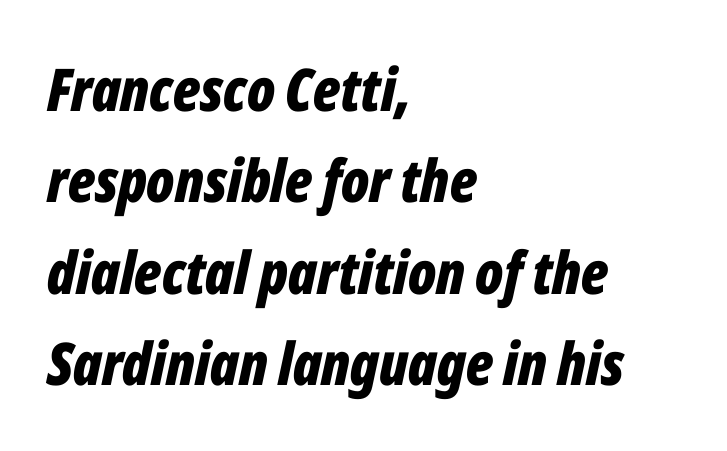
Q: Is the text bold? A: Yes.
Q: Is the text italic (slanted)? A: Yes, it leans right by about 12 degrees.
Q: Is the text underlined? A: No.
Q: How is the paragraph aligned? A: Left-aligned.
Q: Is the spacing between letters normal or unusually wide? A: Normal.
Q: Is the spacing between lines tight, normal or loose? A: Normal.
Q: Width (condensed, normal, or wide)? A: Condensed.
Q: Stroke contrast? A: Low.
Q: x-height? A: Medium.
Q: Monospaced? A: No.
